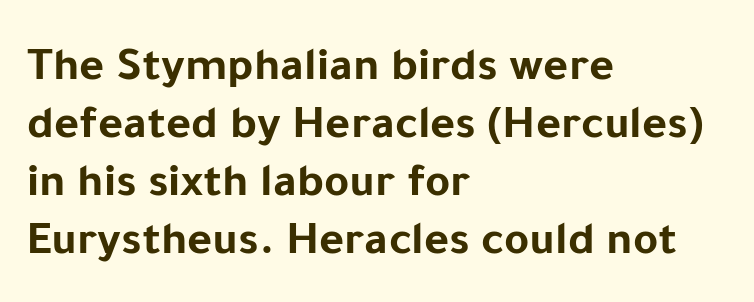
Check where the strokes stop: nothing finishes them off — pure sans. This is the regular roman posture of the typeface. How are the letters spaced? Ordinarily, with no added tracking. A typesetter would call this proportional, since set widths differ per character.
